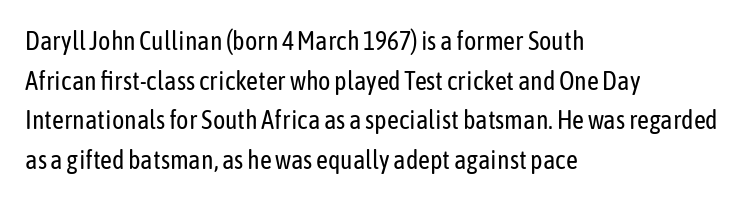
The image shows 26 px text type, upright; set left-aligned, normal line spacing (1.52x), normal letter spacing, not underlined.
